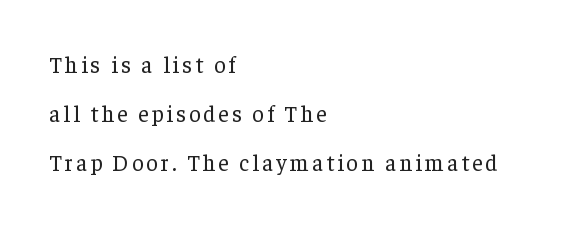
The image shows 23 px text type, upright; set left-aligned, loose line spacing (2.12x), not underlined.
